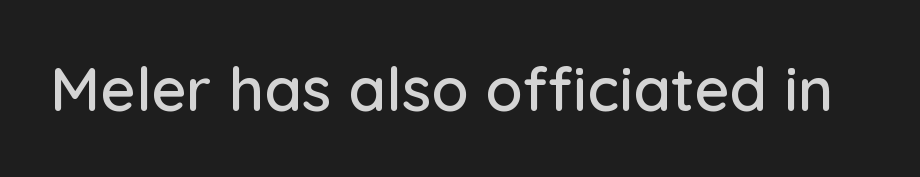
{"serif": "no", "italic": "no", "width": "normal", "stroke_contrast": "low", "x_height": "medium", "monospaced": "no", "underline": "no", "letter_spacing": "normal", "letter_spacing_em": 0.0, "glyph_px": 61}
